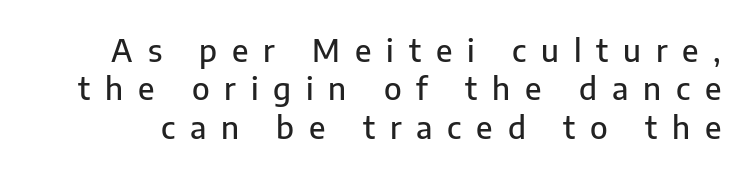
The letters stand straight up with perfectly vertical stems. Bare-footed words on every line. The rendering shows plain stroke endings on the letterforms — a sans-serif design. This sample has the flowing, uneven cadence of proportional lettering. Display-style spreading of the glyphs; the letterfit is very open.
